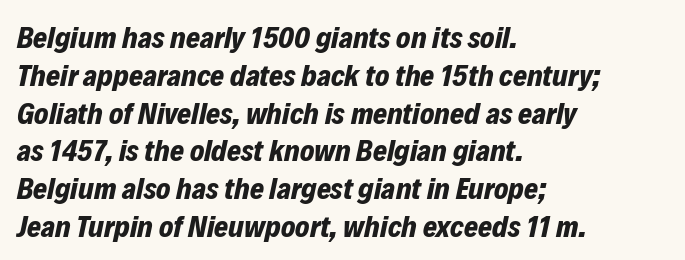
The lettering tilts uniformly, giving the passage an italic look. The strip under each line holds only bare page. Compared with an ordinary text face, these strokes are far heavier — a full bold. Compared with typical body copy, the letter spacing here is the same.
